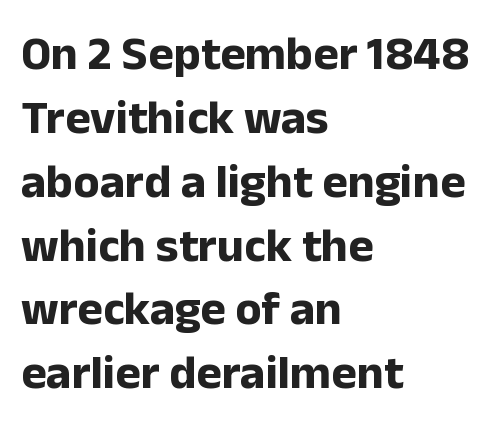
The image shows 48 px bold sans-serif type, upright; set left-aligned, normal line spacing (1.33x), normal letter spacing, not underlined; low stroke contrast and a medium x-height.
